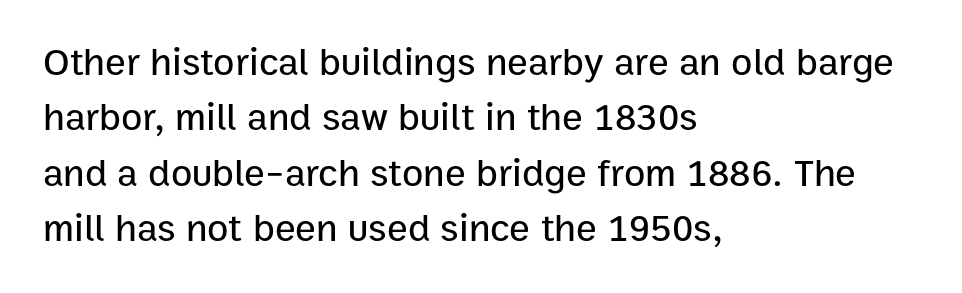
The image shows 39 px sans-serif type, upright; set left-aligned, normal line spacing (1.42x), normal letter spacing, not underlined; low stroke contrast and a medium x-height.
